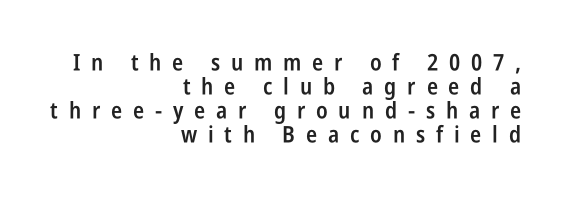
Underline: absent. Style check: upright. Caption: multi-line text, flush right, ragged left. Emphasis by weight is partial: semibold. In terms of letterspacing, this is a distinctly airy, spread setting. How would I describe the line gaps? Narrow and economical.
